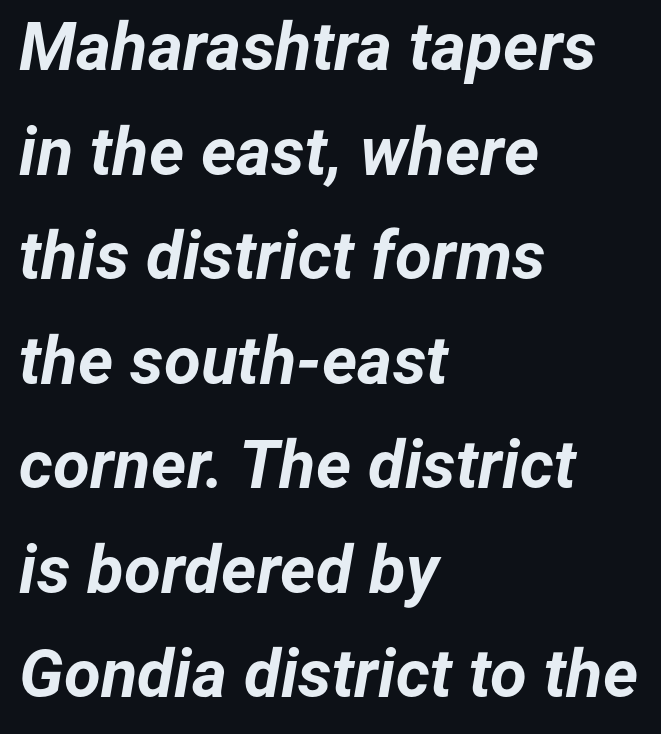
Each line starts at the same left margin while the right side varies. Weight: bold. Honestly, the letter spacing is just normal — you wouldn't notice it. This sample has the flowing, uneven cadence of proportional lettering.
